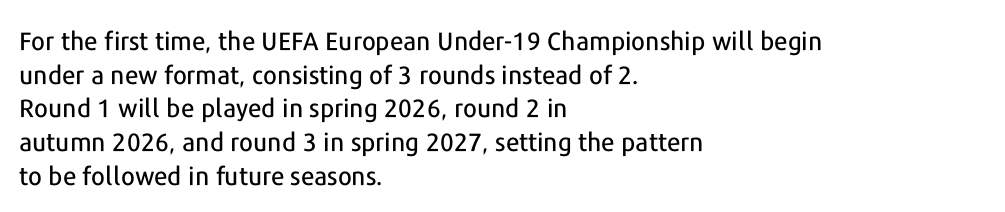
Caption: multi-line text, flush left, ragged right. The font's upright variant was chosen for this text. What stands out about the letter spacing? Nothing — it is the standard amount. Has an underline been added? It has not. This block has exactly the height ordinary leading produces.
